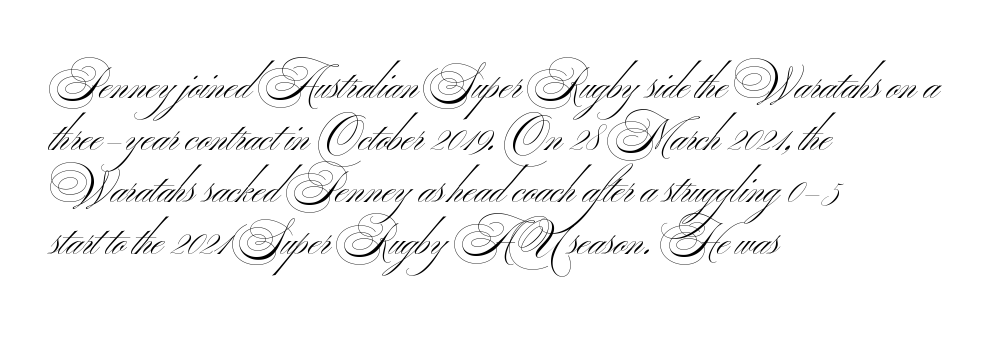
The image shows 41 px light, wide sans-serif type; set left-aligned, normal line spacing (1.27x), normal letter spacing, not underlined; medium stroke contrast and a small x-height.
